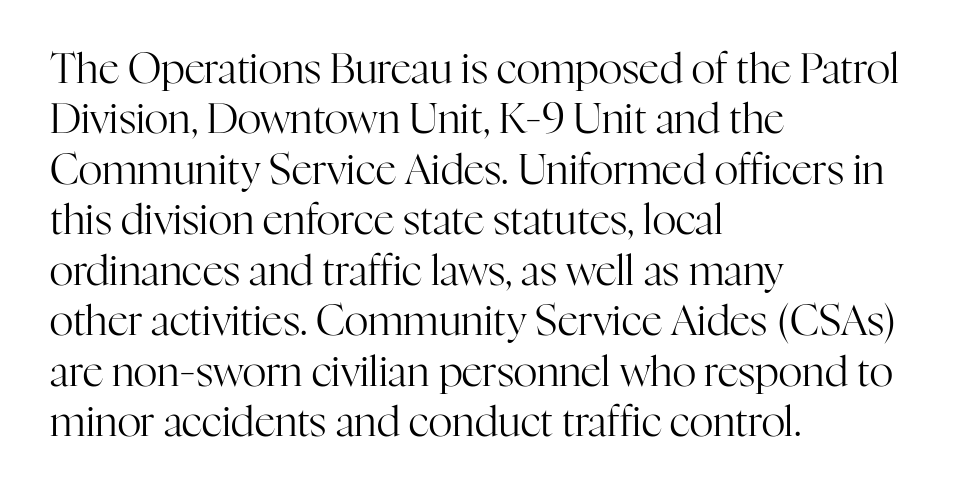
Is the block centered? No — it sits flush against the left margin. The words here are not underlined. Italic? Not at all — the glyphs are vertical. Looks like regular typesetting: each glyph gets only the width it needs. Nobody touched the tracking dial on this one.
